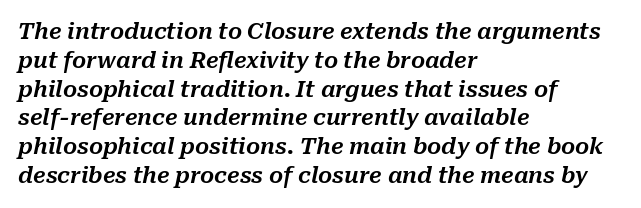
Visually the block forms a straight wall on the left and a jagged coastline on the right. The passage shown has conventional tracking throughout. The words here are not underlined. Does the lettering tilt? It does — this is italic.
